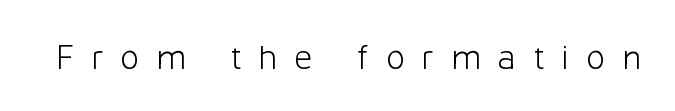
The image shows 36 px light sans-serif type, upright; set unusually wide letter spacing (+0.46 em), not underlined; low stroke contrast and a medium x-height.
